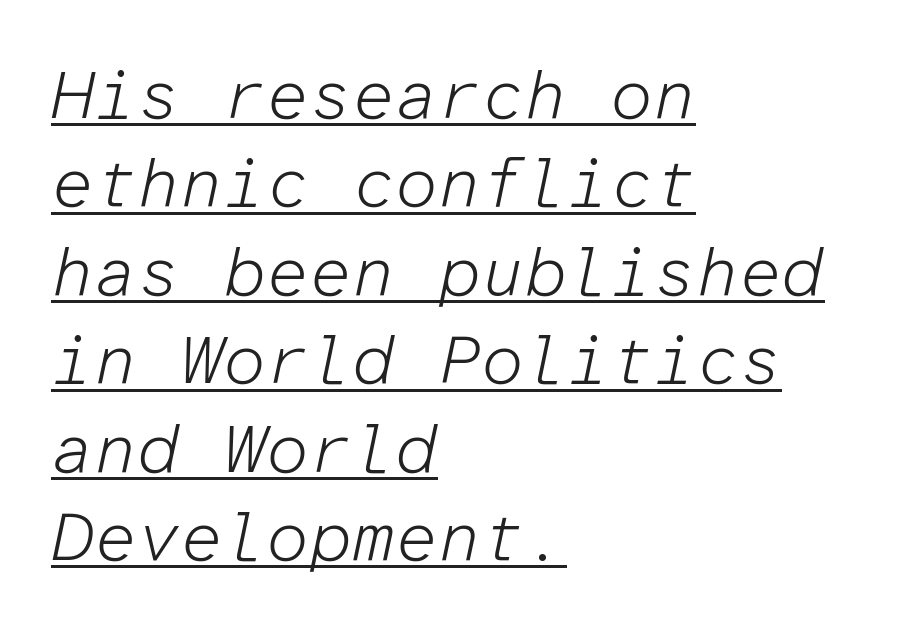
{"italic": "yes", "lean": "right", "slant_degrees": 12, "bold": "no", "weight": "light", "width": "normal", "stroke_contrast": "low", "x_height": "medium", "monospaced": "yes", "underline": "yes", "align": "left", "line_spacing": "normal", "line_spacing_ratio": 1.3, "letter_spacing": "normal", "letter_spacing_em": 0.0, "glyph_px": 68}
